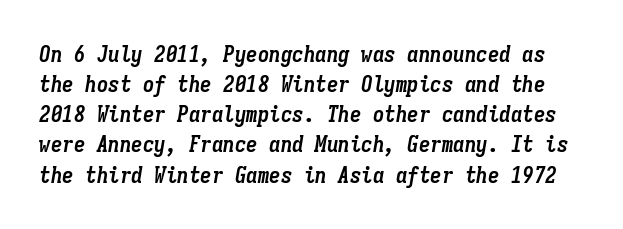
Q: Is the text bold? A: Yes.
Q: Is the text italic (slanted)? A: Yes, it leans right by about 9 degrees.
Q: Is the text underlined? A: No.
Q: Is the spacing between letters normal or unusually wide? A: Normal.
Q: Is the spacing between lines tight, normal or loose? A: Normal.
